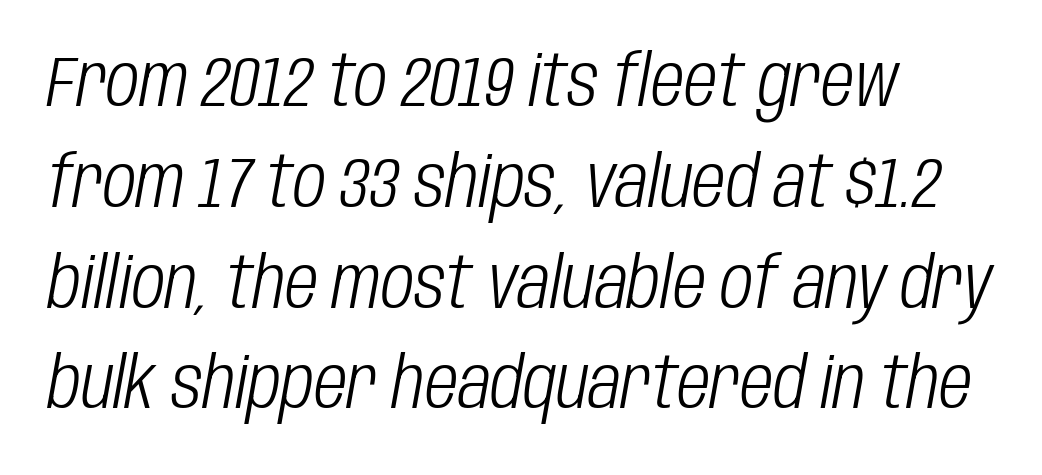
Q: Is the text bold? A: No.
Q: Is the text italic (slanted)? A: Yes, it leans right by about 10 degrees.
Q: Is the text underlined? A: No.
Q: How is the paragraph aligned? A: Left-aligned.
Q: Is the spacing between letters normal or unusually wide? A: Normal.
Q: Is the spacing between lines tight, normal or loose? A: Normal.
Q: Width (condensed, normal, or wide)? A: Condensed.
Q: Stroke contrast? A: Low.
Q: x-height? A: Large.
Q: Monospaced? A: No.
